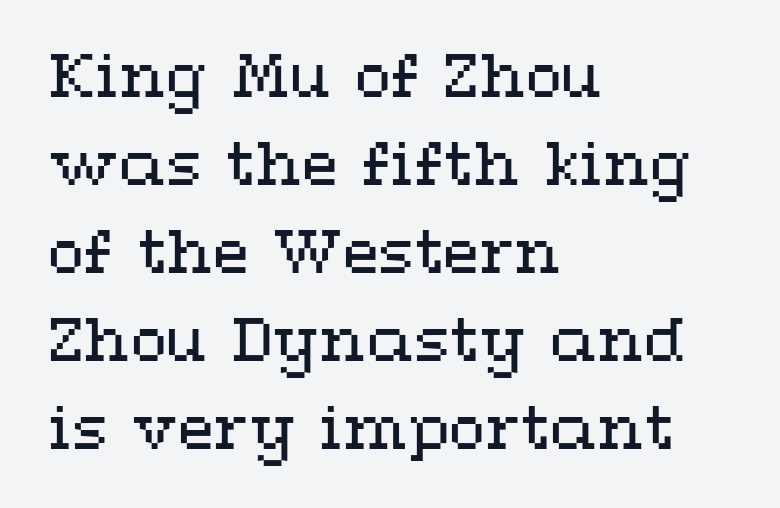
The image shows 59 px regular-weight, wide type, upright; set left-aligned, normal line spacing (1.49x), normal letter spacing, not underlined; medium stroke contrast and a medium x-height.
